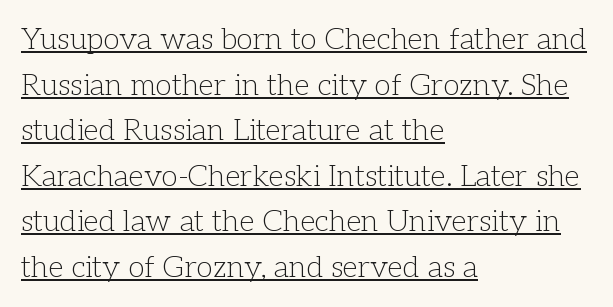
The specimen reads as upright at a glance. The face used here is seriffed, in the tradition of book romans. The typesetter has applied underlining to the passage shown. The lines are quadded left. Unbolded letterforms with no extra heft. Is this a fixed-width face? No — the glyphs have proportional, varying widths.
